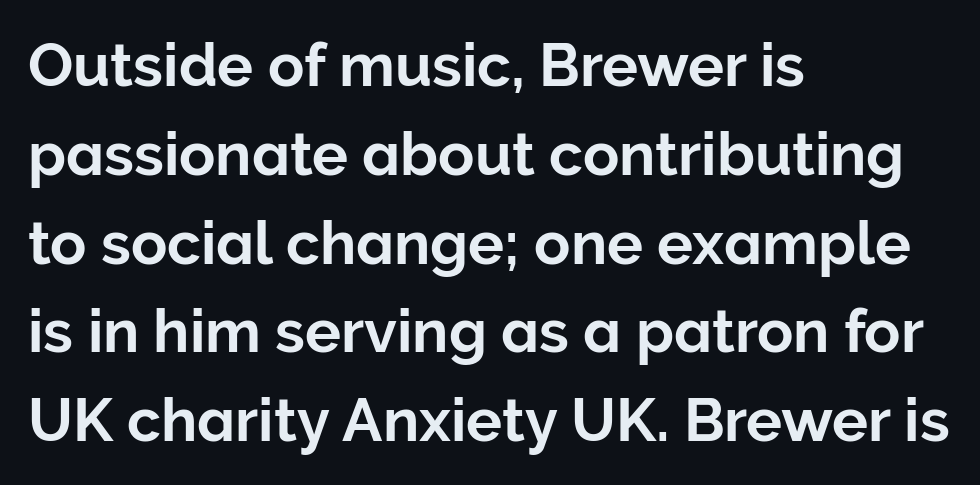
{"serif": "no", "italic": "no", "width": "normal", "stroke_contrast": "low", "x_height": "medium", "monospaced": "no", "underline": "no", "align": "left", "line_spacing": "normal", "line_spacing_ratio": 1.48, "letter_spacing": "normal", "letter_spacing_em": 0.0, "glyph_px": 60}
